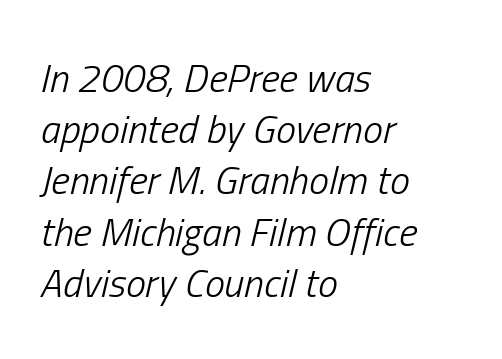
Q: Is the text bold? A: No.
Q: Is the text italic (slanted)? A: Yes, it leans right by about 13 degrees.
Q: Is the text underlined? A: No.
Q: How is the paragraph aligned? A: Left-aligned.
Q: Is the spacing between letters normal or unusually wide? A: Normal.
Q: Is the spacing between lines tight, normal or loose? A: Normal.
Q: Width (condensed, normal, or wide)? A: Condensed.
Q: Stroke contrast? A: Low.
Q: x-height? A: Medium.
Q: Monospaced? A: No.
